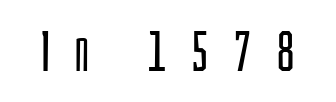
Tall strokes in this sample are plumb rather than angled. A typesetter would call this proportional, since set widths differ per character. Substantial extra tracking has been applied to these lines. The letters carry no serifs — their stems end cleanly without finishing strokes.
